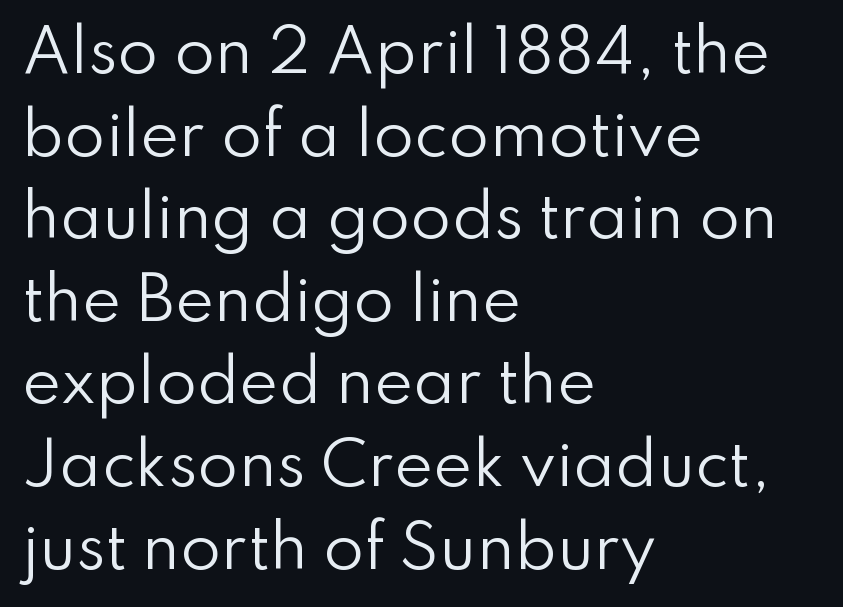
Q: Is the text bold? A: No.
Q: Is the text italic (slanted)? A: No, it is upright.
Q: Is the typeface a serif or a sans-serif typeface? A: Sans-serif.
Q: Is the text underlined? A: No.
Q: How is the paragraph aligned? A: Left-aligned.
Q: Is the spacing between letters normal or unusually wide? A: Normal.
Q: Is the spacing between lines tight, normal or loose? A: Normal.
Q: Width (condensed, normal, or wide)? A: Normal.
Q: Stroke contrast? A: Low.
Q: x-height? A: Small.
Q: Monospaced? A: No.
